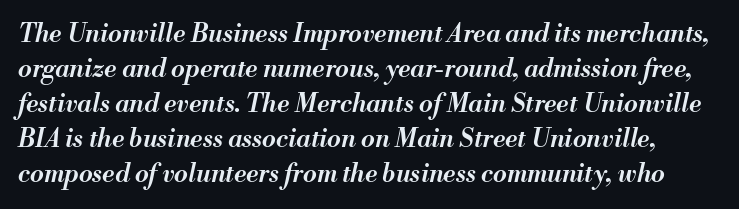
The image shows 25 px text type, italic (leaning right); set normal line spacing (1.4x), normal letter spacing, not underlined.
